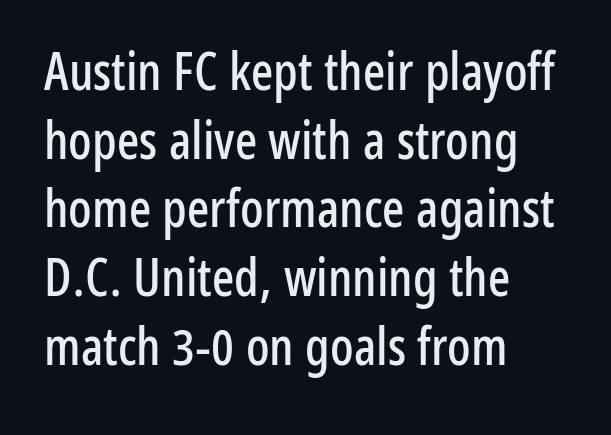
Q: Is the text italic (slanted)? A: No, it is upright.
Q: Is the typeface a serif or a sans-serif typeface? A: Sans-serif.
Q: Is the text underlined? A: No.
Q: How is the paragraph aligned? A: Left-aligned.
Q: Is the spacing between letters normal or unusually wide? A: Normal.
Q: Is the spacing between lines tight, normal or loose? A: Normal.
Q: Width (condensed, normal, or wide)? A: Condensed.
Q: Stroke contrast? A: Low.
Q: x-height? A: Medium.
Q: Monospaced? A: No.
